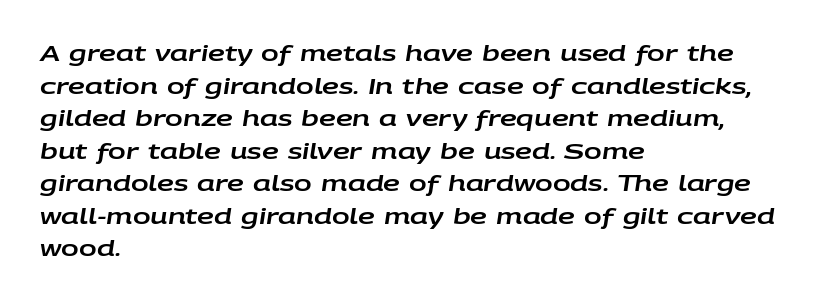
{"italic": "yes", "lean": "right", "slant_degrees": 9, "underline": "no", "align": "left", "line_spacing": "normal", "line_spacing_ratio": 1.55, "letter_spacing": "normal", "letter_spacing_em": 0.0, "glyph_px": 21}
